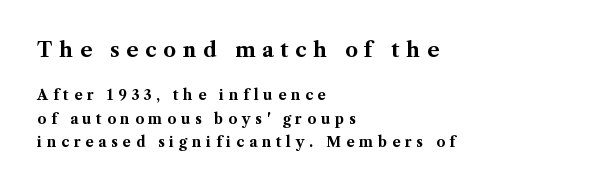
Q: Is the text bold? A: Yes.
Q: Is the text italic (slanted)? A: No, it is upright.
Q: Is the text underlined? A: No.
Q: How is the paragraph aligned? A: Left-aligned.
Q: Is the spacing between letters normal or unusually wide? A: Unusually wide.
Q: Is the spacing between lines tight, normal or loose? A: Normal.
Q: Which block of text is set in a larger size, the first (top) or the second (bottom)? A: The first (top) one.
